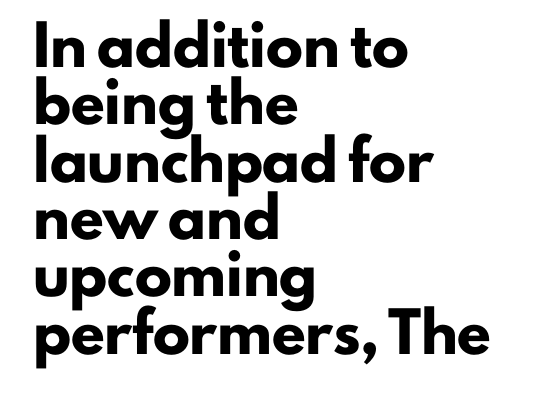
Q: Is the text bold? A: Yes.
Q: Is the text italic (slanted)? A: No, it is upright.
Q: Is the typeface a serif or a sans-serif typeface? A: Sans-serif.
Q: Is the text underlined? A: No.
Q: How is the paragraph aligned? A: Left-aligned.
Q: Is the spacing between letters normal or unusually wide? A: Normal.
Q: Is the spacing between lines tight, normal or loose? A: Normal.
Q: Width (condensed, normal, or wide)? A: Normal.
Q: Stroke contrast? A: Low.
Q: x-height? A: Small.
Q: Monospaced? A: No.
